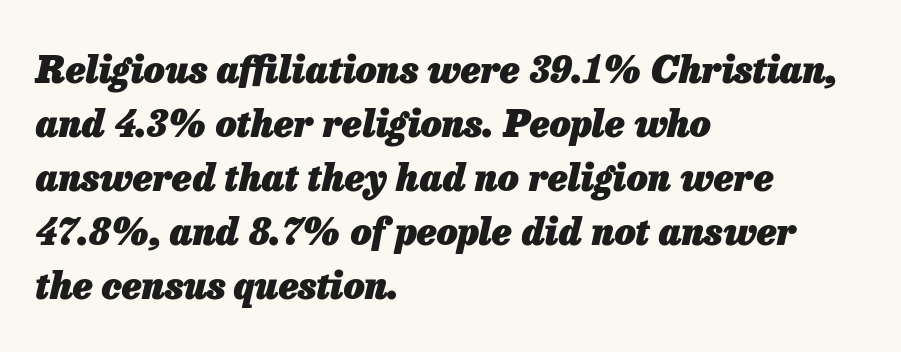
The glyphs have the mass of a bold cut. The space beneath each line is pristine and unruled. Character widths vary here, with narrow letters taking less room than wide ones. In terms of leading, this rendering sits right in the middle. No extra tracking has been applied to these lines. Would a proofreader flag this as italicized? Yes.
